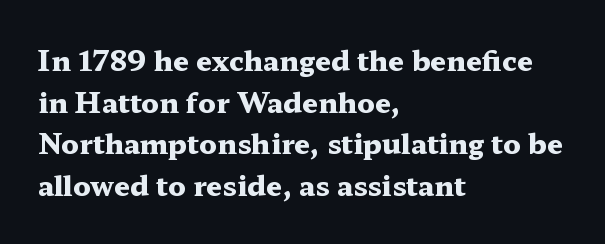
{"serif": "yes", "italic": "no", "bold": "yes", "weight": "heavy", "width": "wide", "stroke_contrast": "medium", "x_height": "medium", "monospaced": "no", "underline": "no", "align": "left", "line_spacing": "normal", "line_spacing_ratio": 1.49, "letter_spacing": "normal", "letter_spacing_em": 0.0, "glyph_px": 28}
